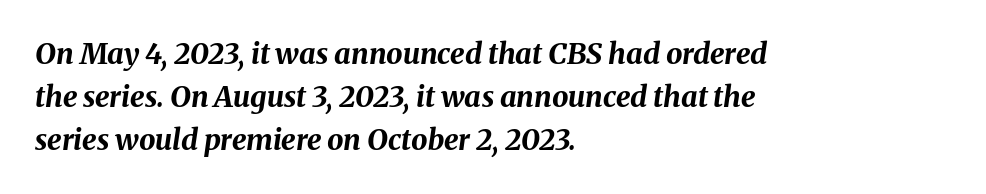
The image shows 29 px bold type, italic (leaning right); set left-aligned, normal line spacing (1.49x), normal letter spacing, not underlined; medium stroke contrast and a medium x-height.
